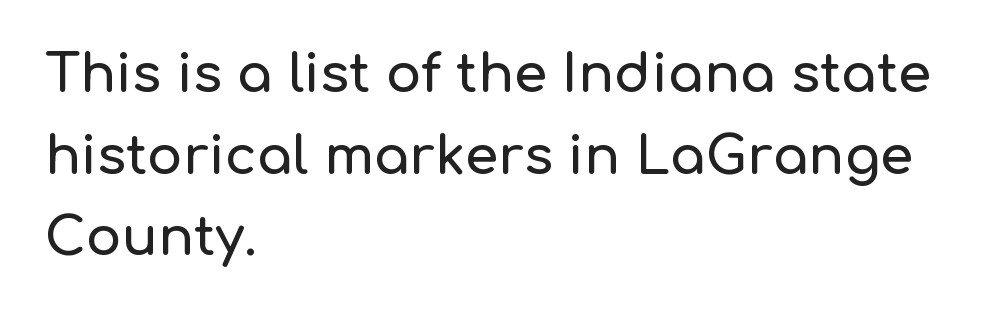
{"serif": "no", "italic": "no", "width": "normal", "stroke_contrast": "low", "x_height": "medium", "monospaced": "no", "underline": "no", "align": "left", "line_spacing": "normal", "line_spacing_ratio": 1.54, "letter_spacing": "normal", "letter_spacing_em": 0.0, "glyph_px": 53}
